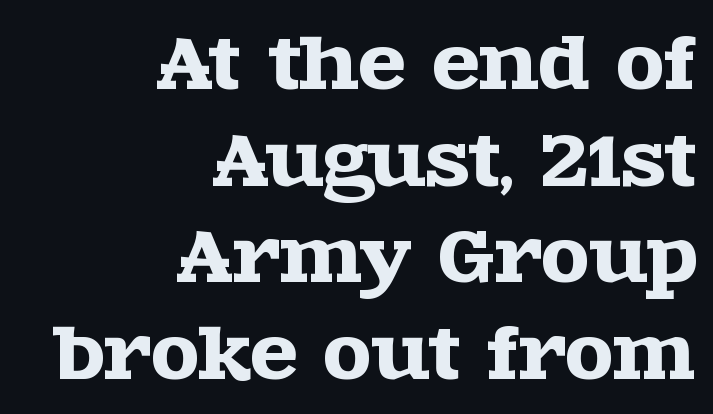
Check where the strokes stop: tiny serifs finish them off. Caption: multi-line text, flush right, ragged left. The lettering stays uniformly vertical, giving the passage a roman look. The passage shown has conventional tracking throughout. The designer left line spacing at the default.
